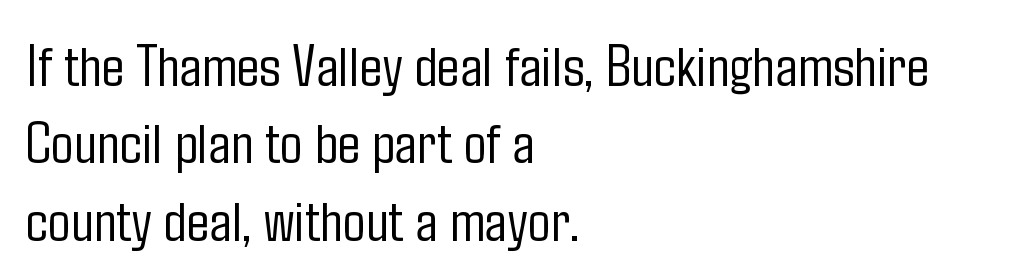
Is there much room between lines? A standard amount, neither cramped nor airy. Summary of weight: not heavy and not bold. The lines are quadded left. The space beneath each line is pristine and unruled. Is this a fixed-width face? No — the glyphs have proportional, varying widths. The letters stand upright; this is a roman face.
